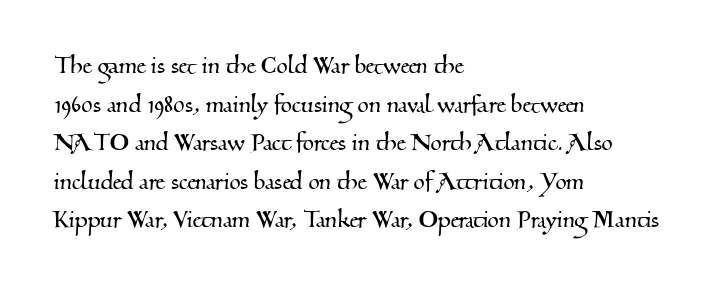
The image shows 29 px serif type; set left-aligned, normal line spacing (1.33x), normal letter spacing, not underlined; medium stroke contrast and a small x-height.
